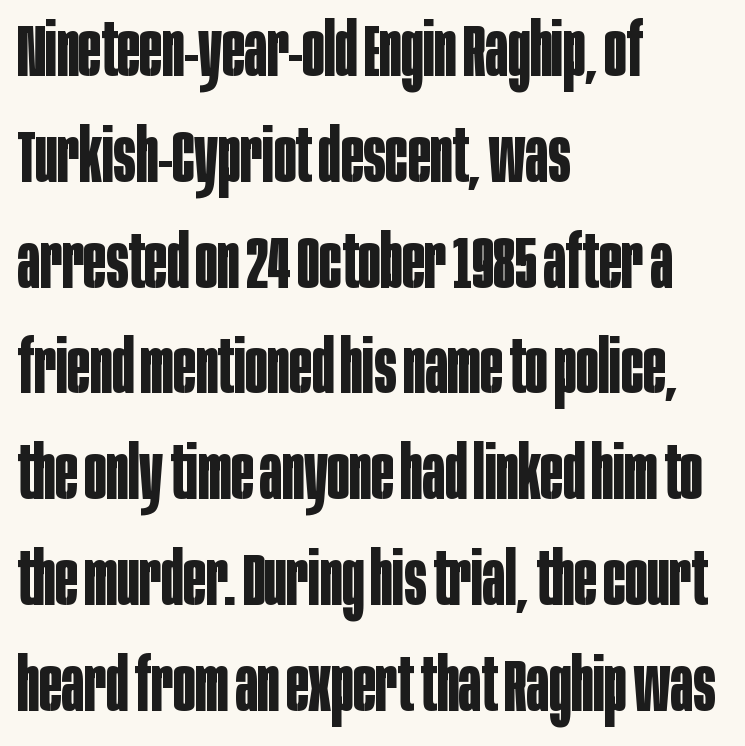
The image shows 74 px bold, condensed sans-serif type, upright; set left-aligned, normal line spacing (1.43x), normal letter spacing, not underlined; low stroke contrast and a large x-height.
